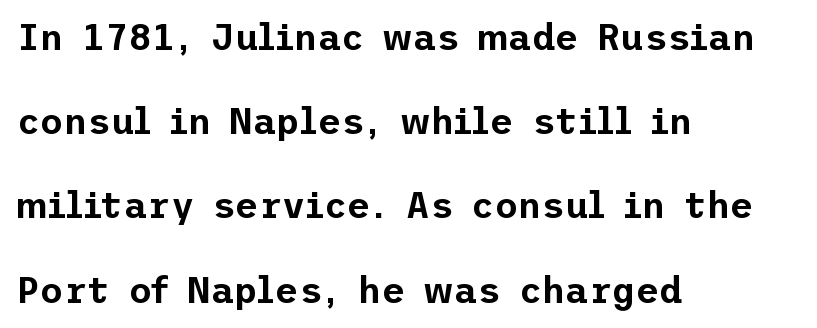
Q: Is the text italic (slanted)? A: No, it is upright.
Q: Is the typeface a serif or a sans-serif typeface? A: Sans-serif.
Q: Is the text underlined? A: No.
Q: How is the paragraph aligned? A: Left-aligned.
Q: Is the spacing between letters normal or unusually wide? A: Normal.
Q: Is the spacing between lines tight, normal or loose? A: Loose.
Q: Width (condensed, normal, or wide)? A: Normal.
Q: Stroke contrast? A: Low.
Q: x-height? A: Medium.
